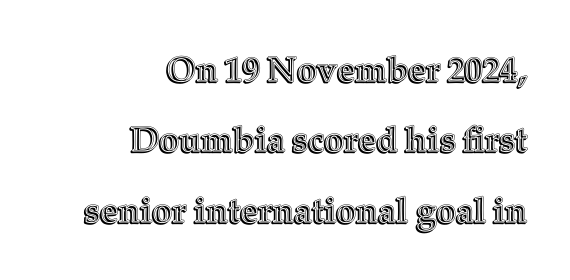
Q: Is the text italic (slanted)? A: No, it is upright.
Q: Is the text underlined? A: No.
Q: How is the paragraph aligned? A: Right-aligned.
Q: Is the spacing between letters normal or unusually wide? A: Normal.
Q: Is the spacing between lines tight, normal or loose? A: Loose.
Q: Width (condensed, normal, or wide)? A: Normal.
Q: x-height? A: Medium.
Q: Monospaced? A: No.
